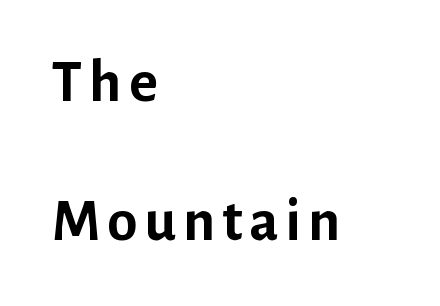
Q: Is the text bold? A: Yes.
Q: Is the text italic (slanted)? A: No, it is upright.
Q: Is the typeface a serif or a sans-serif typeface? A: Sans-serif.
Q: Is the text underlined? A: No.
Q: How is the paragraph aligned? A: Left-aligned.
Q: Is the spacing between lines tight, normal or loose? A: Loose.
Q: Width (condensed, normal, or wide)? A: Normal.
Q: Stroke contrast? A: Low.
Q: x-height? A: Medium.
Q: Monospaced? A: No.
